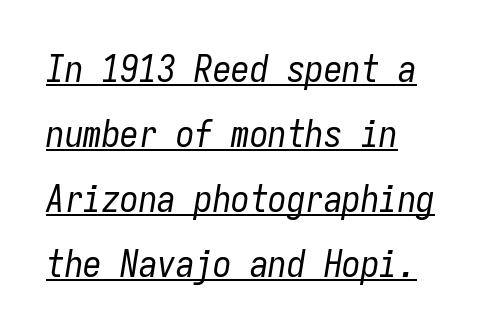
Tracking here is standard; glyphs follow each other at the usual distance. Is the block centered? No — it sits flush against the left margin. Each letter, wide or thin by design, is forced into the same width here. Beneath each row of characters lies a ruled line.
